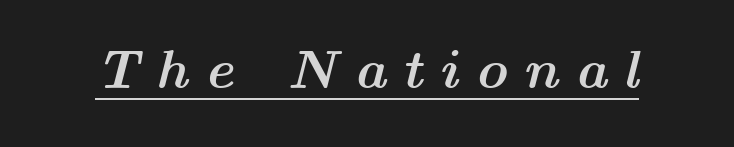
{"italic": "yes", "lean": "right", "slant_degrees": 14, "bold": "yes", "weight": "semibold", "width": "wide", "stroke_contrast": "medium", "x_height": "medium", "monospaced": "no", "underline": "yes", "letter_spacing": "wide", "letter_spacing_em": 0.29, "glyph_px": 55}
